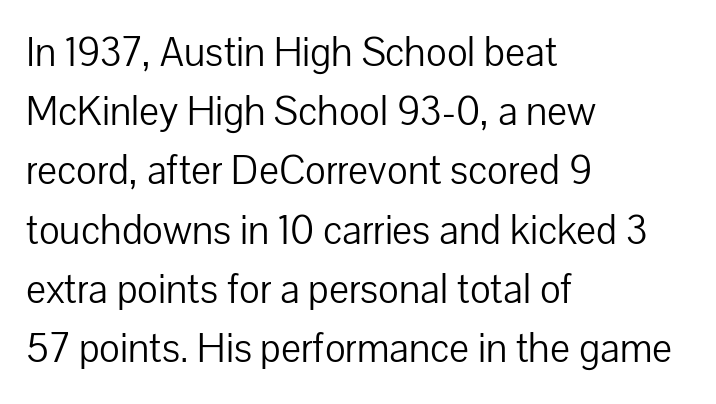
The image shows 42 px light sans-serif type, upright; set left-aligned, normal line spacing (1.41x), normal letter spacing, not underlined; low stroke contrast and a medium x-height.
